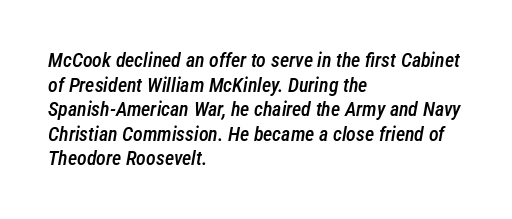
The image shows 20 px text type, italic (leaning right); set left-aligned, line spacing 1.23x, normal letter spacing, not underlined.
